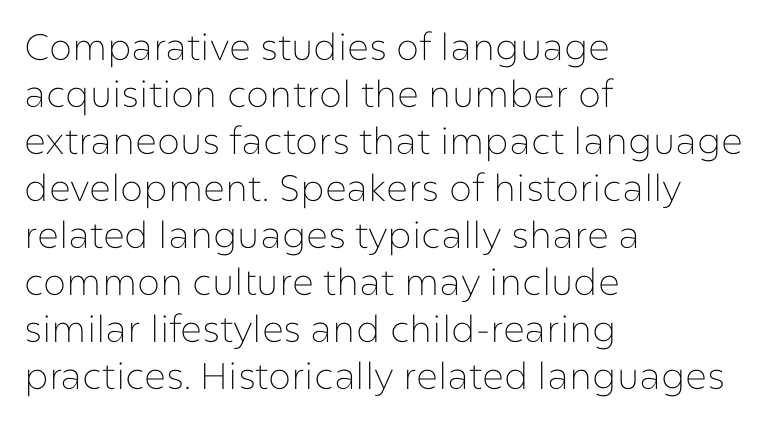
The image shows 37 px thin sans-serif type, upright; set left-aligned, normal line spacing (1.27x), normal letter spacing, not underlined; low stroke contrast and a medium x-height.
